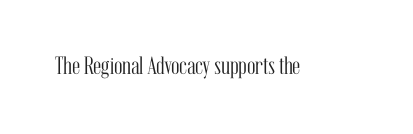
{"italic": "no", "bold": "no", "underline": "no", "letter_spacing": "normal", "letter_spacing_em": 0.0, "glyph_px": 25}
